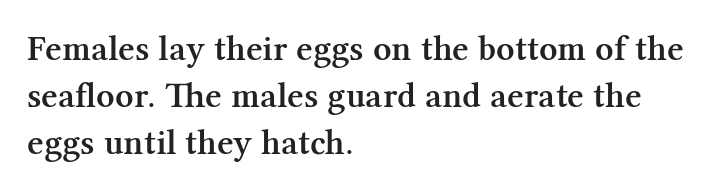
The image shows 36 px semibold serif type, upright; set left-aligned, normal line spacing (1.3x), normal letter spacing, not underlined; medium stroke contrast and a medium x-height.
